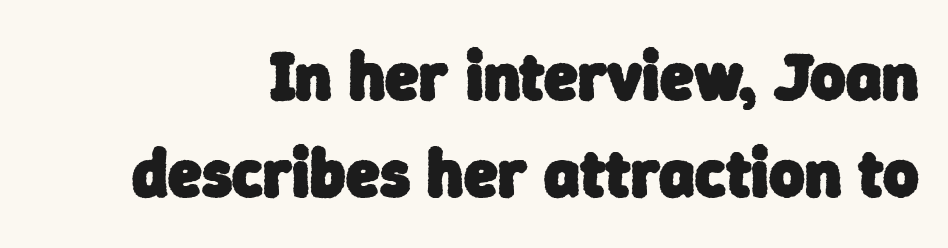
The letterforms sit shoulder to shoulder at normal distance. Typographic density is high because the face is bold. Descenders hang freely into open space. Looks like regular typesetting: each glyph gets only the width it needs. The letters carry no serifs — their stems end cleanly without finishing strokes.
